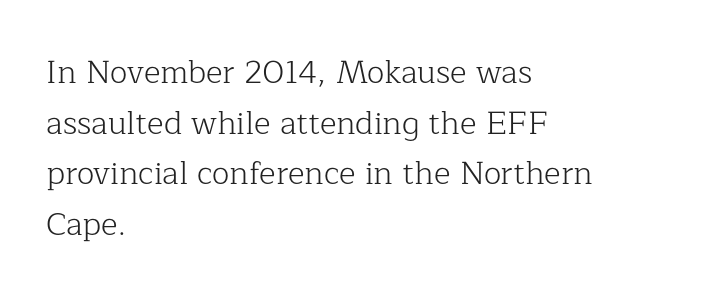
Characters remain perfectly vertical along every line. Proportional: the letters do not fall into vertical columns. The face used here is seriffed, in the tradition of book romans. Is the stroke heavy? The answer is a plain regular-or-lighter.
